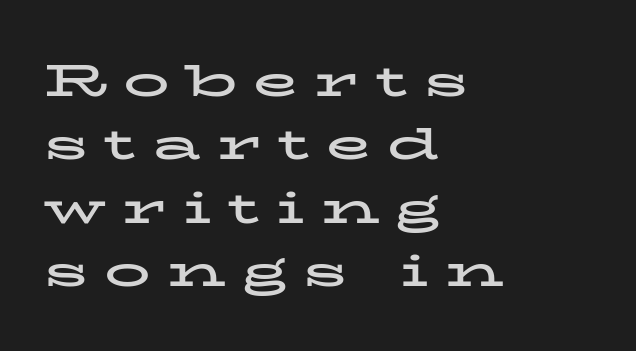
Q: Is the text bold? A: Yes.
Q: Is the text italic (slanted)? A: No, it is upright.
Q: Is the typeface a serif or a sans-serif typeface? A: Serif.
Q: Is the text underlined? A: No.
Q: How is the paragraph aligned? A: Left-aligned.
Q: Is the spacing between letters normal or unusually wide? A: Unusually wide.
Q: Is the spacing between lines tight, normal or loose? A: Normal.
Q: Width (condensed, normal, or wide)? A: Wide.
Q: Stroke contrast? A: Low.
Q: x-height? A: Medium.
Q: Monospaced? A: No.
